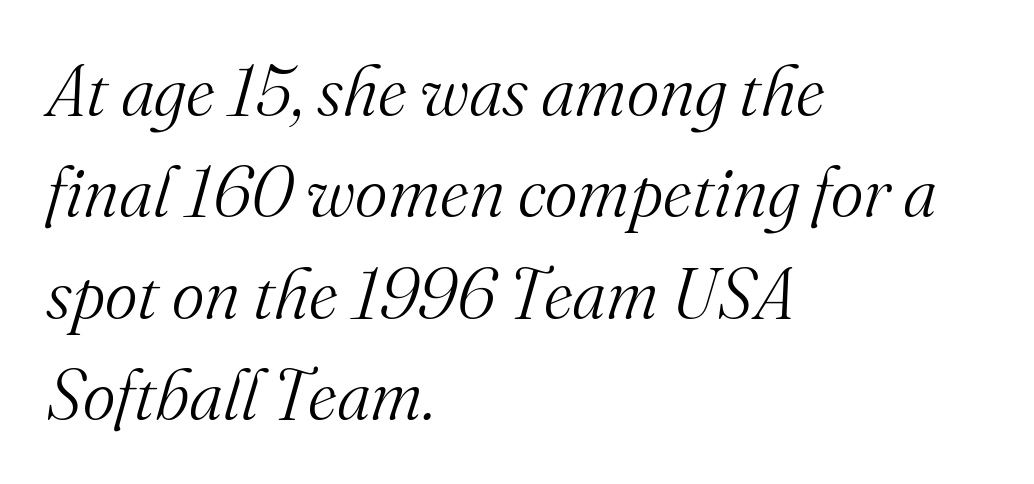
The image shows 70 px light serif type, italic (leaning right); set left-aligned, normal line spacing (1.45x), normal letter spacing, not underlined; medium stroke contrast and a small x-height.
